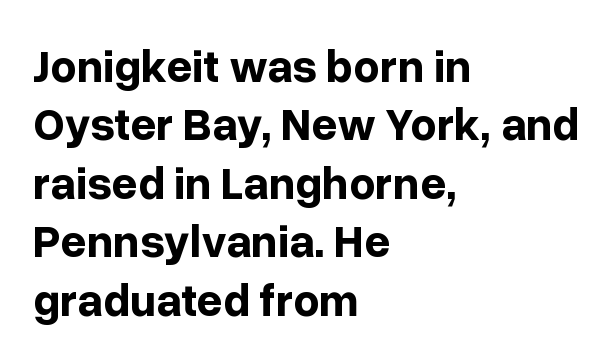
Q: Is the text bold? A: Yes.
Q: Is the text italic (slanted)? A: No, it is upright.
Q: Is the typeface a serif or a sans-serif typeface? A: Sans-serif.
Q: Is the text underlined? A: No.
Q: How is the paragraph aligned? A: Left-aligned.
Q: Is the spacing between letters normal or unusually wide? A: Normal.
Q: Is the spacing between lines tight, normal or loose? A: Normal.
Q: Width (condensed, normal, or wide)? A: Normal.
Q: Stroke contrast? A: Low.
Q: x-height? A: Medium.
Q: Monospaced? A: No.
